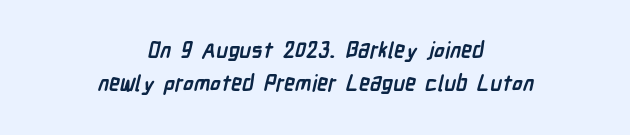
The image shows 22 px bold type; set centered, normal line spacing (1.51x), normal letter spacing, not underlined.
